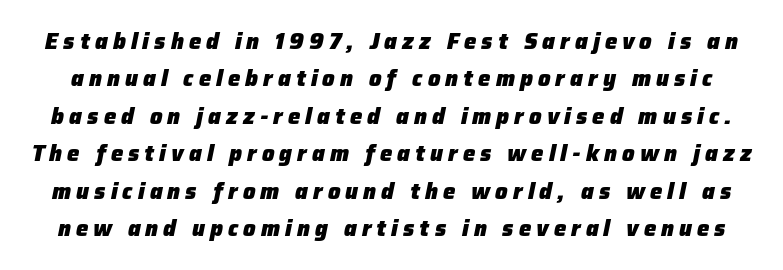
The image shows 22 px bold type, italic (leaning right); set normal line spacing (1.7x), unusually wide letter spacing (+0.23 em), not underlined.
